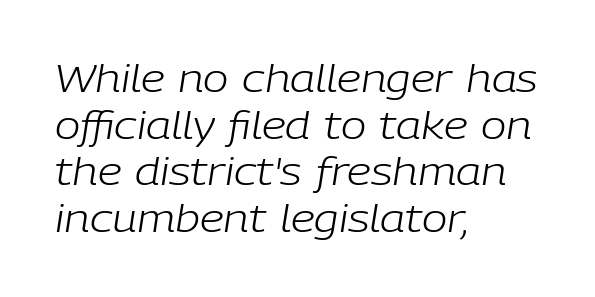
{"italic": "yes", "lean": "right", "slant_degrees": 9, "bold": "no", "weight": "light", "width": "normal", "stroke_contrast": "low", "x_height": "medium", "monospaced": "no", "underline": "no", "align": "left", "line_spacing_ratio": 1.23, "letter_spacing": "normal", "letter_spacing_em": 0.0, "glyph_px": 38}
